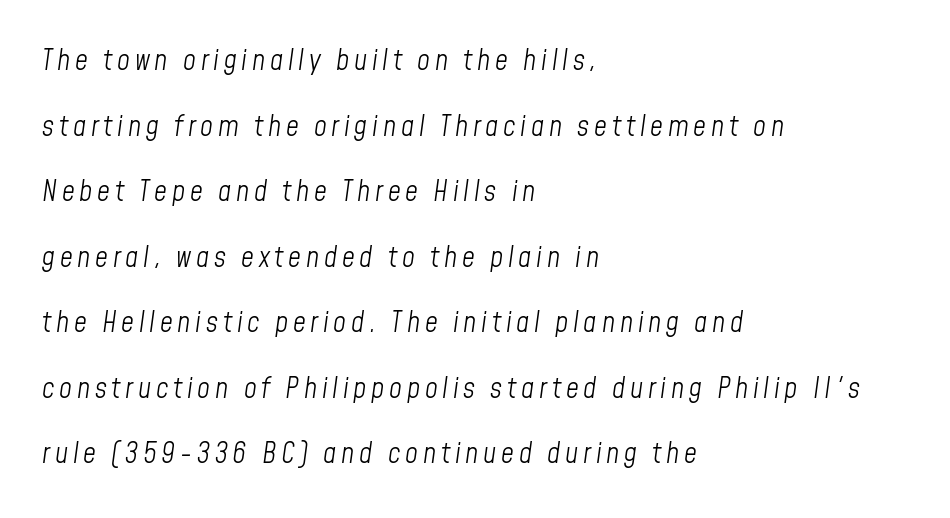
The image shows 28 px light, condensed type, italic (leaning right); set left-aligned, loose line spacing (2.34x), not underlined; low stroke contrast and a medium x-height.
